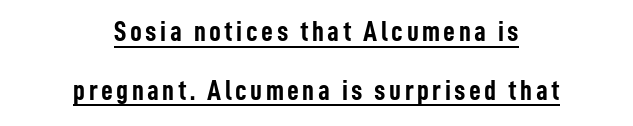
The image shows 29 px semibold, condensed sans-serif type, upright; set centered, loose line spacing (2.02x), underlined; low stroke contrast and a medium x-height.
